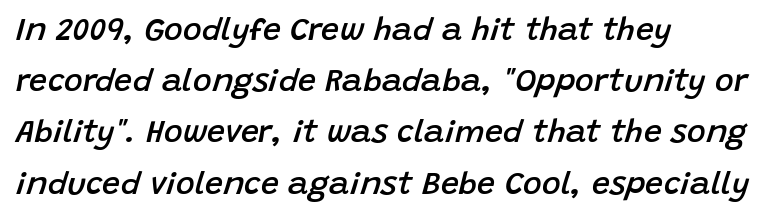
Q: Is the text bold? A: Semi-bold.
Q: Is the text italic (slanted)? A: Yes, it leans right by about 15 degrees.
Q: Is the text underlined? A: No.
Q: How is the paragraph aligned? A: Left-aligned.
Q: Is the spacing between letters normal or unusually wide? A: Normal.
Q: Is the spacing between lines tight, normal or loose? A: Normal.
Q: Width (condensed, normal, or wide)? A: Normal.
Q: Stroke contrast? A: Low.
Q: x-height? A: Large.
Q: Monospaced? A: No.
